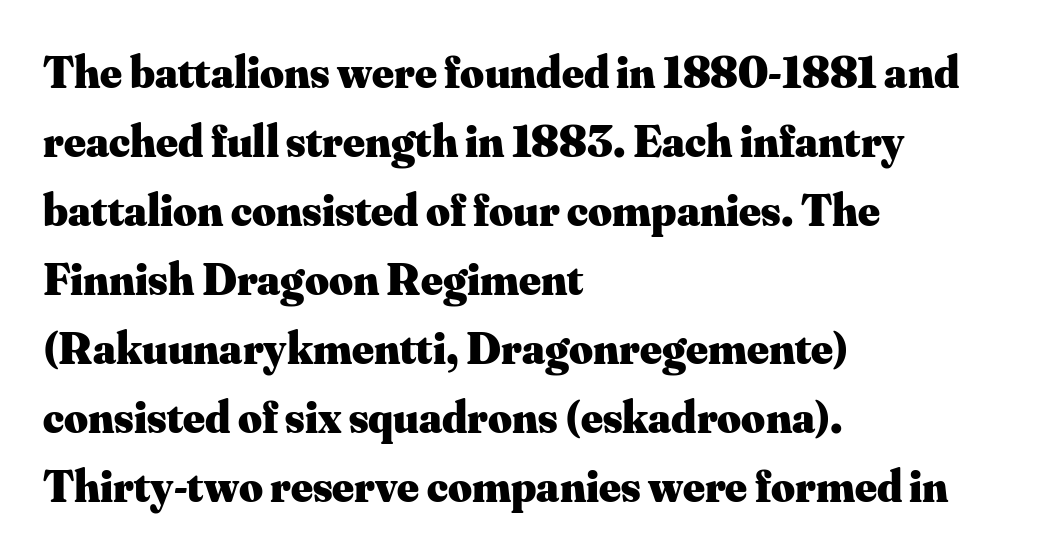
Proportional: the letters do not fall into vertical columns. The lines in this sample share a left origin and differ only in where they stop. Lines of text with bare space underneath. Strokes here are thick enough to call this a true bold. Classification — serif. Short note: letters normally spaced.
